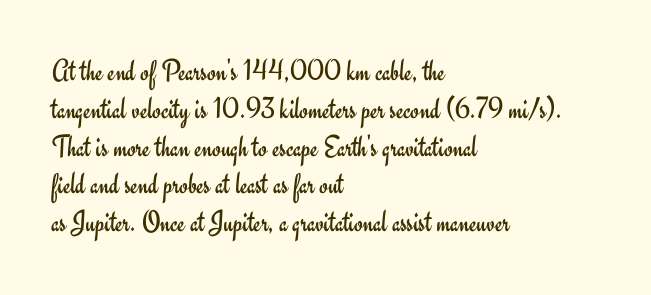
Q: Is the text bold? A: No.
Q: Is the text italic (slanted)? A: Yes.
Q: Is the typeface a serif or a sans-serif typeface? A: Sans-serif.
Q: Is the text underlined? A: No.
Q: How is the paragraph aligned? A: Left-aligned.
Q: Is the spacing between letters normal or unusually wide? A: Normal.
Q: Width (condensed, normal, or wide)? A: Normal.
Q: Stroke contrast? A: Low.
Q: x-height? A: Small.
Q: Monospaced? A: No.
